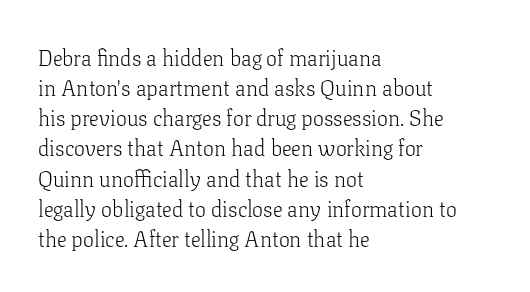
The image shows 22 px text type, upright; set left-aligned, normal line spacing (1.37x), normal letter spacing, not underlined.
